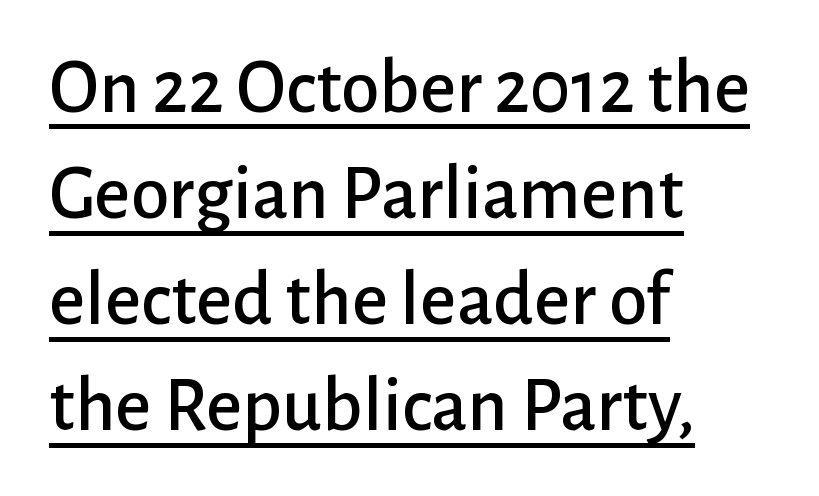
The specimen reads as upright at a glance. The paragraph has a hard left edge and a soft right edge. Character widths vary here, with narrow letters taking less room than wide ones. The rows are spaced the way most documents space them. In terms of letterform style, serifs are entirely absent.
